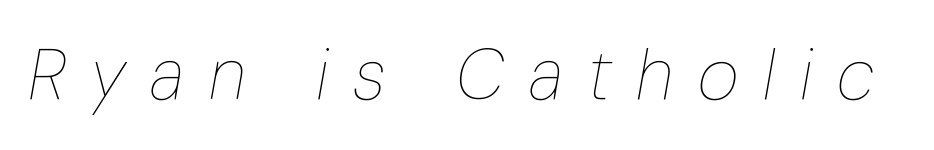
The image shows 71 px thin, condensed type, italic (leaning right); set unusually wide letter spacing (+0.35 em), not underlined; low stroke contrast and a medium x-height.
